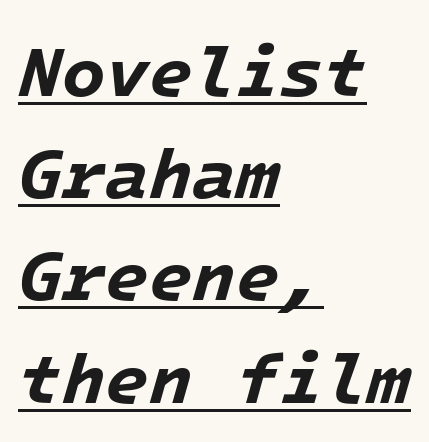
{"italic": "yes", "lean": "right", "slant_degrees": 16, "bold": "yes", "weight": "bold", "width": "normal", "stroke_contrast": "low", "x_height": "medium", "monospaced": "yes", "underline": "yes", "align": "left", "line_spacing": "normal", "line_spacing_ratio": 1.44, "letter_spacing": "normal", "letter_spacing_em": 0.0, "glyph_px": 71}
